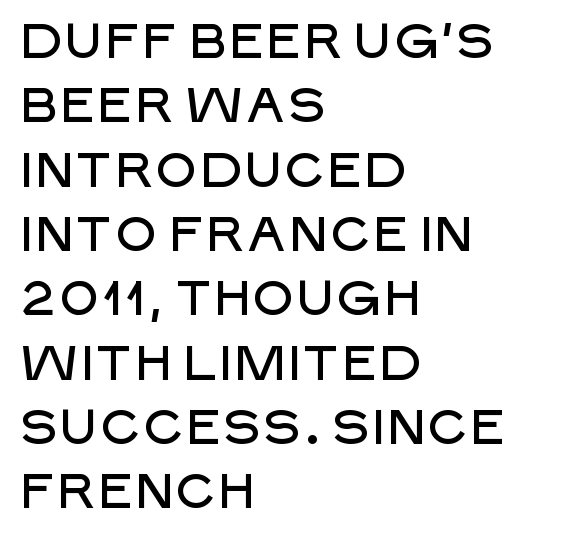
Q: Is the text italic (slanted)? A: No, it is upright.
Q: Is the typeface a serif or a sans-serif typeface? A: Sans-serif.
Q: Is the text underlined? A: No.
Q: How is the paragraph aligned? A: Left-aligned.
Q: Is the spacing between letters normal or unusually wide? A: Normal.
Q: Is the spacing between lines tight, normal or loose? A: Normal.
Q: Width (condensed, normal, or wide)? A: Normal.
Q: Stroke contrast? A: Low.
Q: x-height? A: Large.
Q: Monospaced? A: No.
